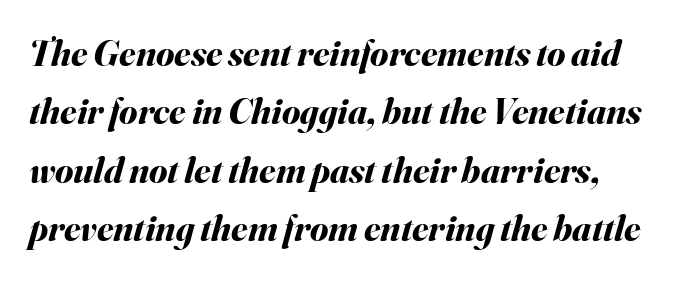
{"italic": "yes", "lean": "right", "slant_degrees": 16, "bold": "yes", "weight": "bold", "width": "normal", "stroke_contrast": "medium", "x_height": "small", "monospaced": "no", "underline": "no", "line_spacing": "normal", "line_spacing_ratio": 1.58, "letter_spacing": "normal", "letter_spacing_em": 0.0, "glyph_px": 37}
